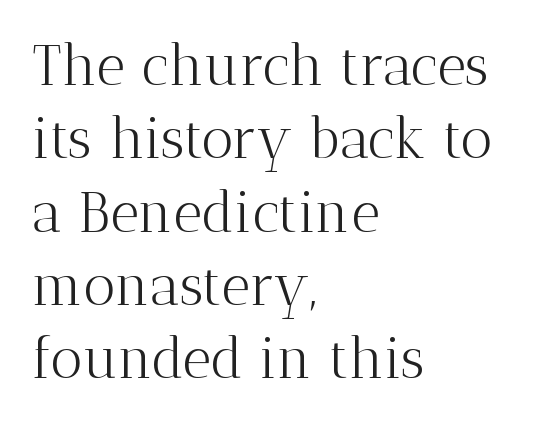
The block of text has a typical density, with ordinary space between rows. Is the stroke heavy? The answer is a plain regular-or-lighter. I'd call this a serif setting — the letters wear small feet. Compared with a centered layout, this one pins lines to the left instead. Caption: standard tracking, unaltered.
